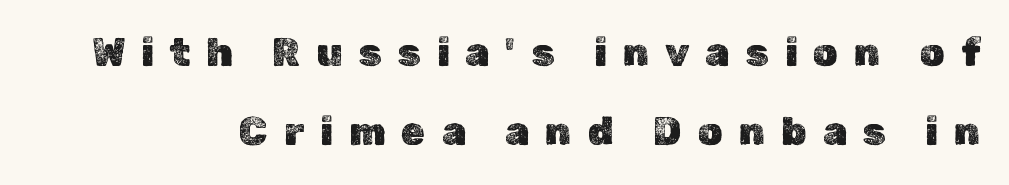
Q: Is the text italic (slanted)? A: No, it is upright.
Q: Is the text underlined? A: No.
Q: Is the spacing between letters normal or unusually wide? A: Unusually wide.
Q: Is the spacing between lines tight, normal or loose? A: Loose.
Q: Width (condensed, normal, or wide)? A: Normal.
Q: x-height? A: Medium.
Q: Monospaced? A: No.
